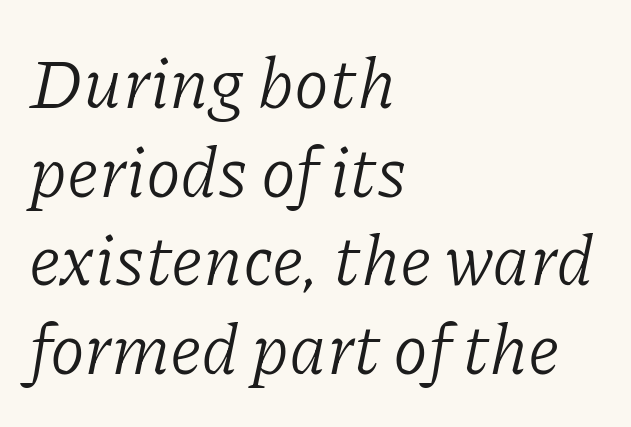
The string is rendered with underlining switched off. The passage shown is not bold in any degree. The passage shown is typed in a proportional face where columns would drift. The font family rendered here belongs to the serif group. Horizontal bands of white between lines are of average thickness. Characters are canted at an angle relative to the baseline's perpendicular.
